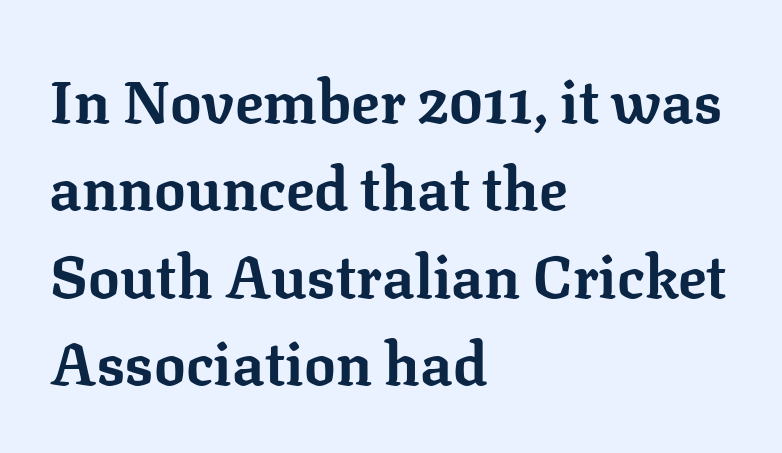
The image shows 59 px bold serif type, upright; set left-aligned, normal line spacing (1.48x), normal letter spacing, not underlined; low stroke contrast and a medium x-height.
